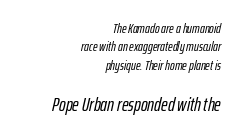
{"italic": "yes", "lean": "right", "slant_degrees": 12, "underline": "no", "align": "right", "line_spacing": "normal", "line_spacing_ratio": 1.32, "letter_spacing": "normal", "letter_spacing_em": 0.0, "larger_block": "second", "size_ratio": 1.43, "glyph_px": 20}
